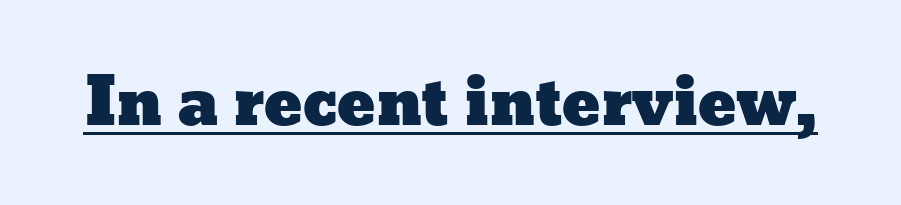
Q: Is the text italic (slanted)? A: No, it is upright.
Q: Is the text underlined? A: Yes.
Q: Is the spacing between letters normal or unusually wide? A: Normal.
Q: Width (condensed, normal, or wide)? A: Wide.
Q: Stroke contrast? A: Low.
Q: x-height? A: Medium.
Q: Monospaced? A: No.
